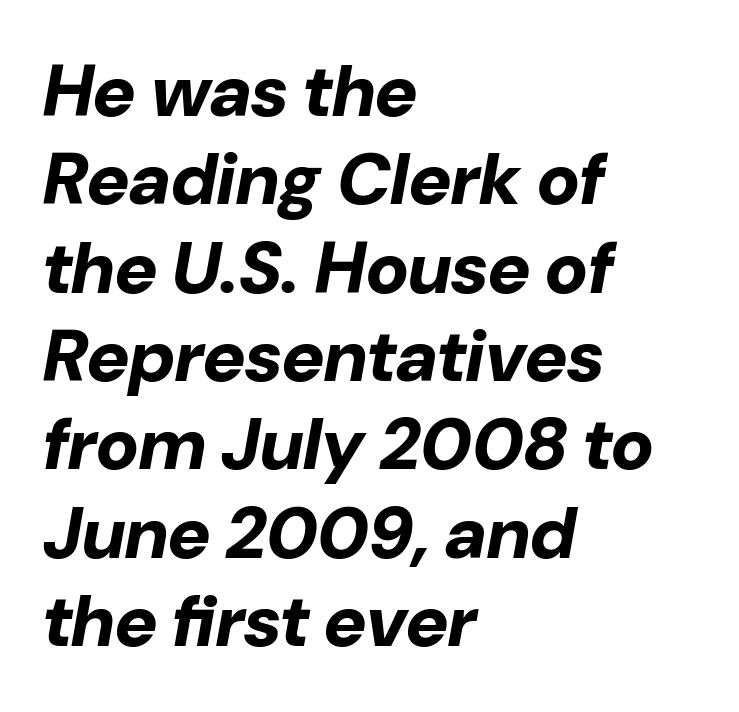
Q: Is the text bold? A: Yes.
Q: Is the text italic (slanted)? A: Yes, it leans right by about 10 degrees.
Q: Is the text underlined? A: No.
Q: How is the paragraph aligned? A: Left-aligned.
Q: Is the spacing between letters normal or unusually wide? A: Normal.
Q: Width (condensed, normal, or wide)? A: Normal.
Q: Stroke contrast? A: Low.
Q: x-height? A: Medium.
Q: Monospaced? A: No.
